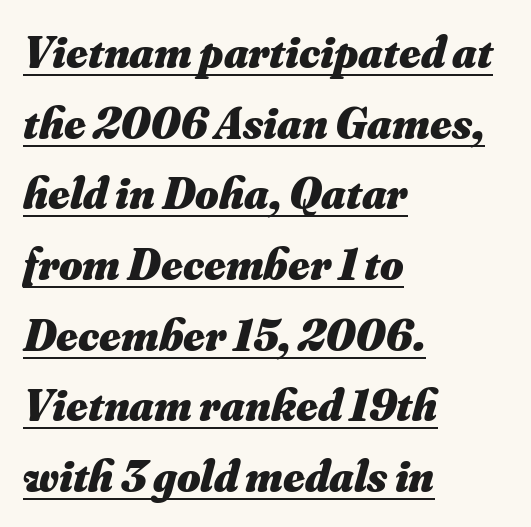
{"italic": "yes", "lean": "right", "slant_degrees": 16, "bold": "yes", "weight": "heavy", "width": "normal", "stroke_contrast": "medium", "x_height": "small", "monospaced": "no", "underline": "yes", "align": "left", "line_spacing": "normal", "line_spacing_ratio": 1.57, "letter_spacing": "normal", "letter_spacing_em": 0.0, "glyph_px": 45}
